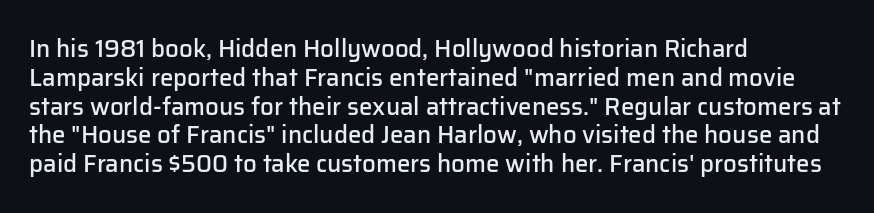
Q: Is the text bold? A: Semi-bold.
Q: Is the text italic (slanted)? A: No, it is upright.
Q: Is the text underlined? A: No.
Q: How is the paragraph aligned? A: Left-aligned.
Q: Is the spacing between letters normal or unusually wide? A: Normal.
